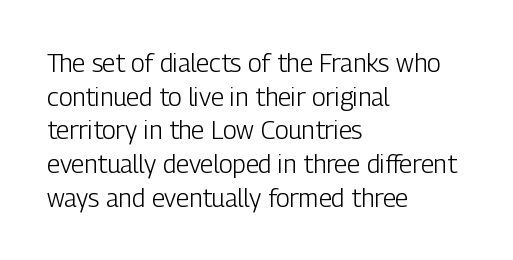
Q: Is the text bold? A: No.
Q: Is the text italic (slanted)? A: No, it is upright.
Q: Is the text underlined? A: No.
Q: How is the paragraph aligned? A: Left-aligned.
Q: Is the spacing between letters normal or unusually wide? A: Normal.
Q: Is the spacing between lines tight, normal or loose? A: Normal.
